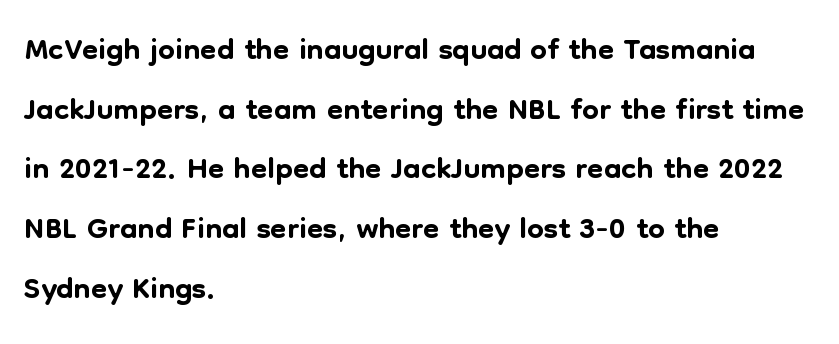
Q: Is the text italic (slanted)? A: No, it is upright.
Q: Is the typeface a serif or a sans-serif typeface? A: Sans-serif.
Q: Is the text underlined? A: No.
Q: How is the paragraph aligned? A: Left-aligned.
Q: Is the spacing between letters normal or unusually wide? A: Normal.
Q: Is the spacing between lines tight, normal or loose? A: Normal.
Q: Width (condensed, normal, or wide)? A: Normal.
Q: Stroke contrast? A: Low.
Q: x-height? A: Medium.
Q: Monospaced? A: No.
